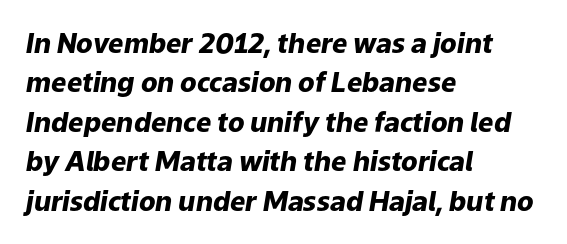
Q: Is the text bold? A: Yes.
Q: Is the text italic (slanted)? A: Yes, it leans right by about 9 degrees.
Q: Is the text underlined? A: No.
Q: How is the paragraph aligned? A: Left-aligned.
Q: Is the spacing between letters normal or unusually wide? A: Normal.
Q: Is the spacing between lines tight, normal or loose? A: Normal.
